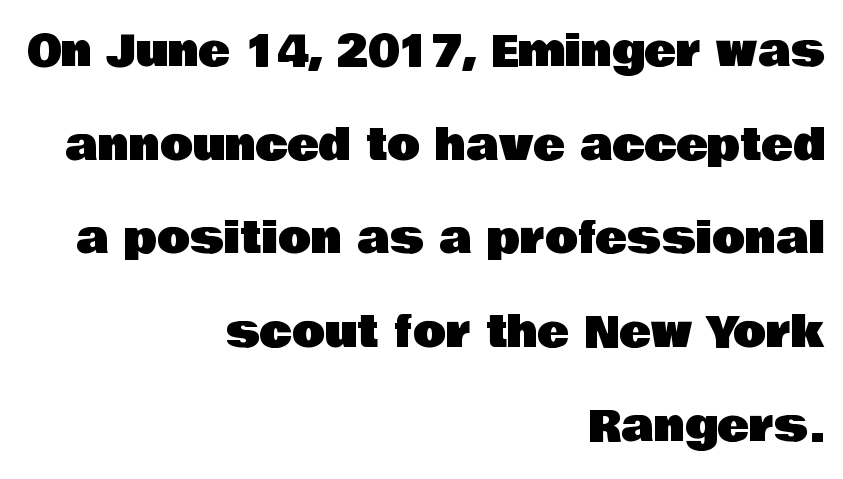
{"serif": "no", "italic": "no", "width": "normal", "stroke_contrast": "low", "x_height": "large", "monospaced": "no", "underline": "no", "align": "right", "line_spacing": "loose", "line_spacing_ratio": 2.18, "letter_spacing": "normal", "letter_spacing_em": 0.0, "glyph_px": 43}
